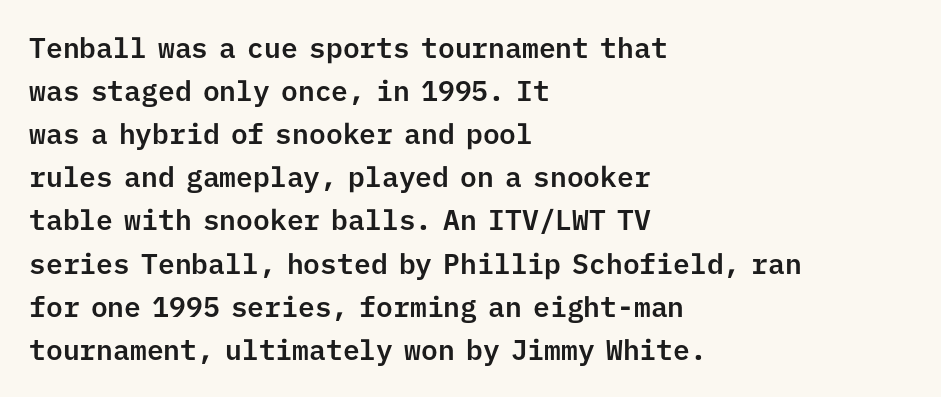
The image shows 28 px sans-serif type, upright, monospaced; set left-aligned, normal line spacing (1.54x), normal letter spacing, not underlined; low stroke contrast and a medium x-height.
